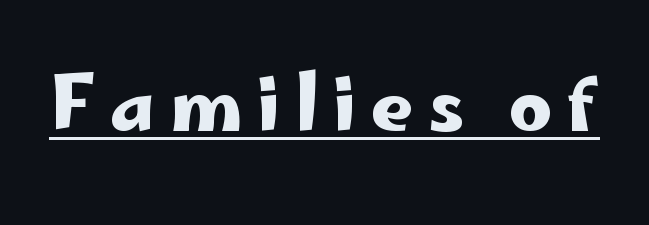
The image shows 75 px wide sans-serif type, upright; set underlined; low stroke contrast and a small x-height.
